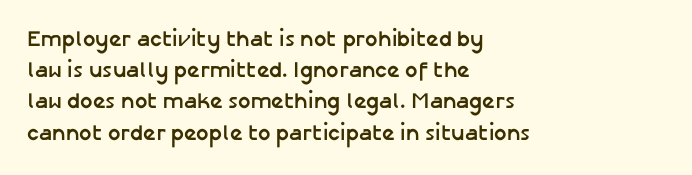
In CSS terms this would be text-align: left. Baseline-to-baseline distance is the conventional proportion of letter height. Notice how the stems are strictly vertical — no italics here. The space beneath each line is pristine and unruled. Spacing between characters is what you'd get straight out of the box. The passage shown is emphatically bold.
